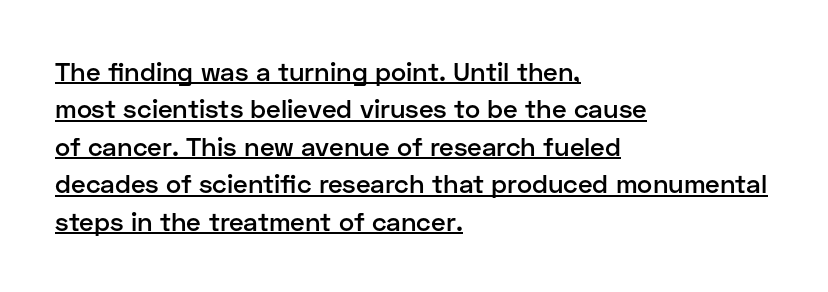
Look at the tracking — it's just the regular setting, nothing added. The typesetter chose a ragged-right arrangement here. A typesetter would call this leading conventional body-copy spacing. Vertical strokes here are truly vertical.
